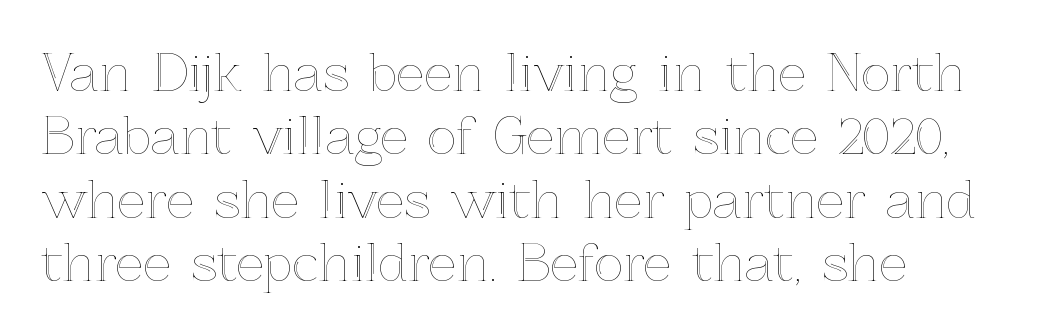
The typesetter chose a ragged-right arrangement here. Lines of text with bare space underneath. Posture: straight, roman, zero tilt. Honestly, the row spacing looks completely unremarkable. Here the designer chose a conventional face with non-uniform glyph widths. Spacing between characters is what you'd get straight out of the box.
